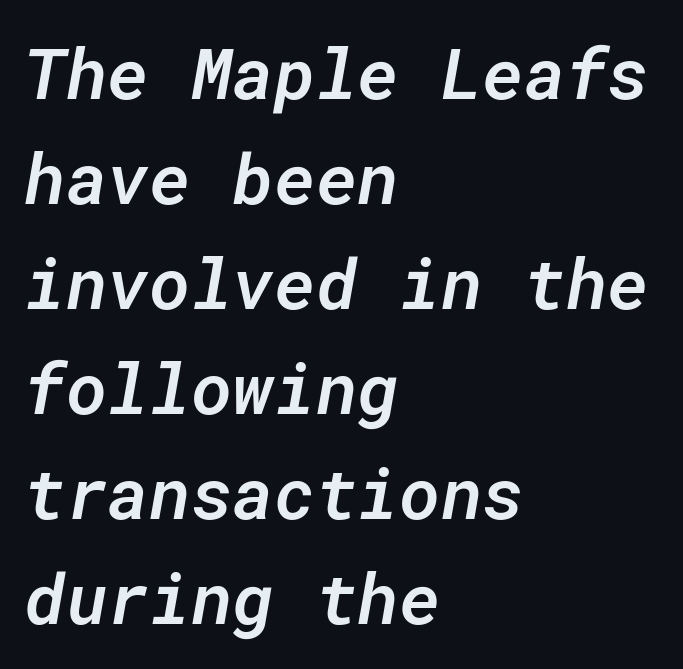
Q: Is the text bold? A: Semi-bold.
Q: Is the text italic (slanted)? A: Yes, it leans right by about 10 degrees.
Q: Is the text underlined? A: No.
Q: How is the paragraph aligned? A: Left-aligned.
Q: Is the spacing between letters normal or unusually wide? A: Normal.
Q: Is the spacing between lines tight, normal or loose? A: Normal.
Q: Width (condensed, normal, or wide)? A: Normal.
Q: Stroke contrast? A: Low.
Q: x-height? A: Medium.
Q: Monospaced? A: Yes.
